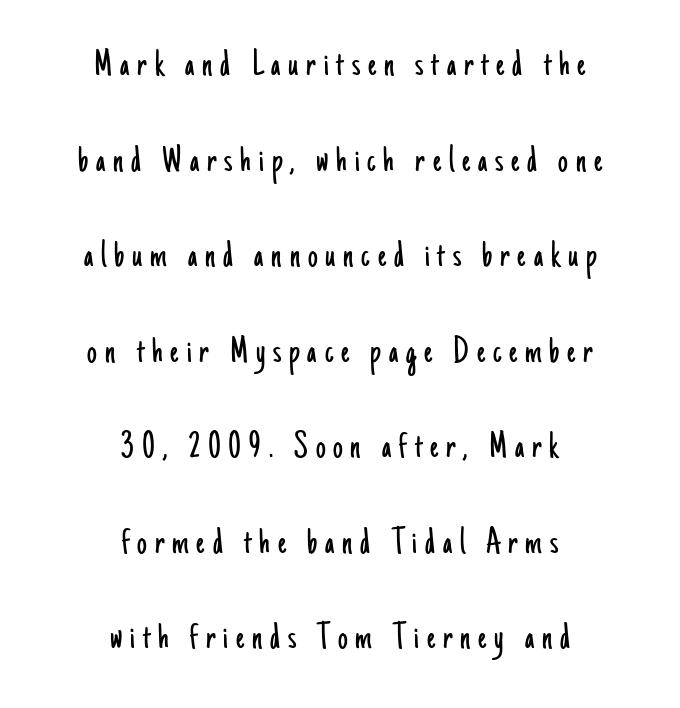
Loosely led — the rows are spread out. A typesetter would label this face a sans. Character widths vary here, with narrow letters taking less room than wide ones. The paragraph has two soft edges and a firm central axis.
